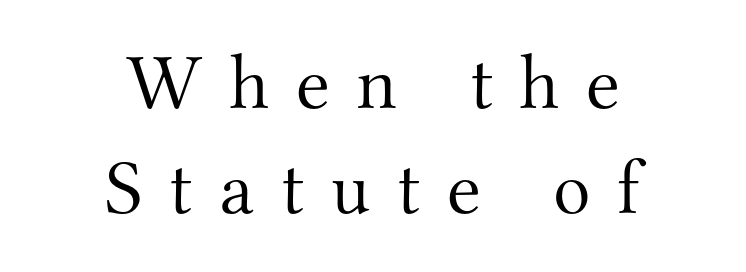
{"serif": "yes", "italic": "no", "bold": "no", "weight": "light", "width": "normal", "stroke_contrast": "medium", "x_height": "small", "monospaced": "no", "underline": "no", "align": "center", "line_spacing": "normal", "line_spacing_ratio": 1.35, "letter_spacing": "wide", "letter_spacing_em": 0.34, "glyph_px": 78}
